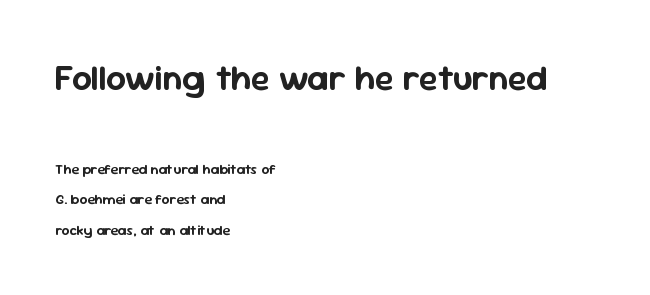
Q: Is the text italic (slanted)? A: No, it is upright.
Q: Is the typeface a serif or a sans-serif typeface? A: Sans-serif.
Q: Is the text underlined? A: No.
Q: How is the paragraph aligned? A: Left-aligned.
Q: Is the spacing between letters normal or unusually wide? A: Normal.
Q: Is the spacing between lines tight, normal or loose? A: Loose.
Q: Which block of text is set in a larger size, the first (top) or the second (bottom)? A: The first (top) one.
Q: Width (condensed, normal, or wide)? A: Normal.
Q: Stroke contrast? A: Low.
Q: x-height? A: Medium.
Q: Monospaced? A: No.
